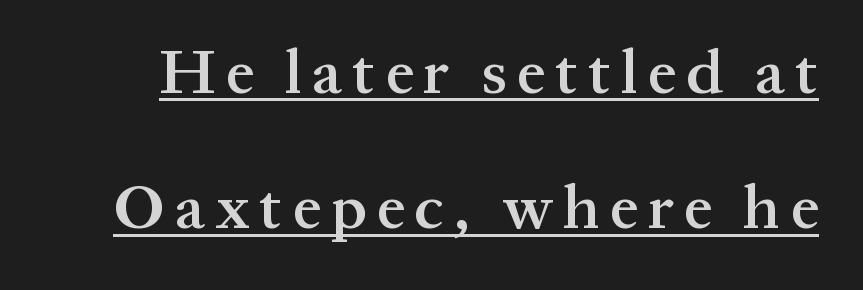
Q: Is the text bold? A: Semi-bold.
Q: Is the text italic (slanted)? A: No, it is upright.
Q: Is the typeface a serif or a sans-serif typeface? A: Serif.
Q: Is the text underlined? A: Yes.
Q: Is the spacing between lines tight, normal or loose? A: Loose.
Q: Width (condensed, normal, or wide)? A: Normal.
Q: Stroke contrast? A: Medium.
Q: x-height? A: Medium.
Q: Monospaced? A: No.
